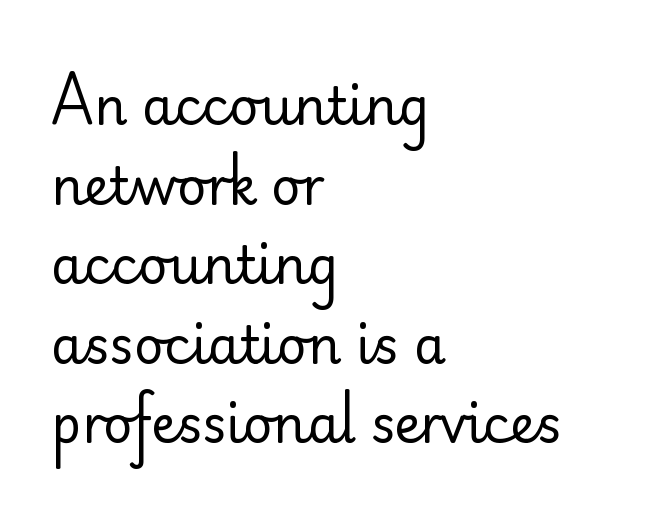
Posture: straight, roman, zero tilt. Stroke thickness stays within the range of a standard reading face or lighter. The gaps between neighbouring characters are ordinary and unremarkable. Check under the words: just untouched page. The compositor pushed each line to the left boundary. These lines are composed in type without serifs.
